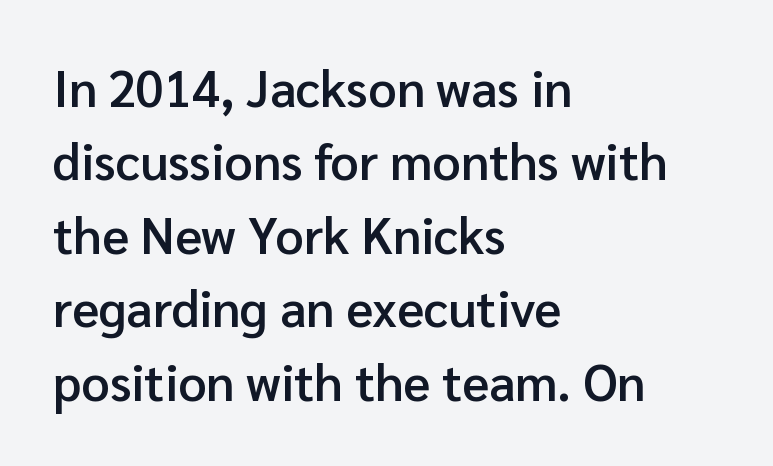
Compared with a centered layout, this one pins lines to the left instead. Underlining? Definitely not there. Are there feet on the stems? There aren't — it's a sans. A bit beefed up — I'd call it semibold rather than bold. When letters stand straight like this, we call the style roman or upright.
